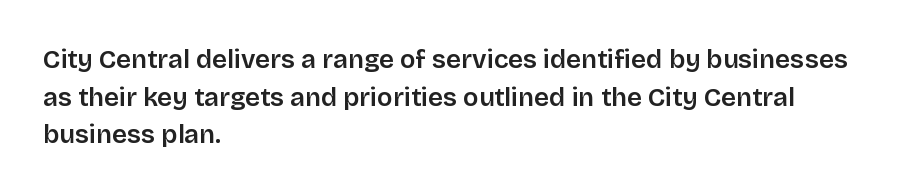
The image shows 26 px text type, upright; set left-aligned, normal line spacing (1.45x), normal letter spacing, not underlined.
